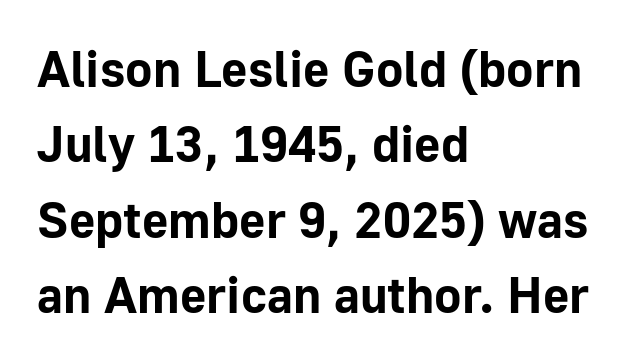
{"serif": "no", "italic": "no", "bold": "yes", "weight": "bold", "width": "normal", "stroke_contrast": "low", "x_height": "medium", "monospaced": "no", "underline": "no", "align": "left", "line_spacing": "normal", "line_spacing_ratio": 1.48, "letter_spacing": "normal", "letter_spacing_em": 0.0, "glyph_px": 51}
